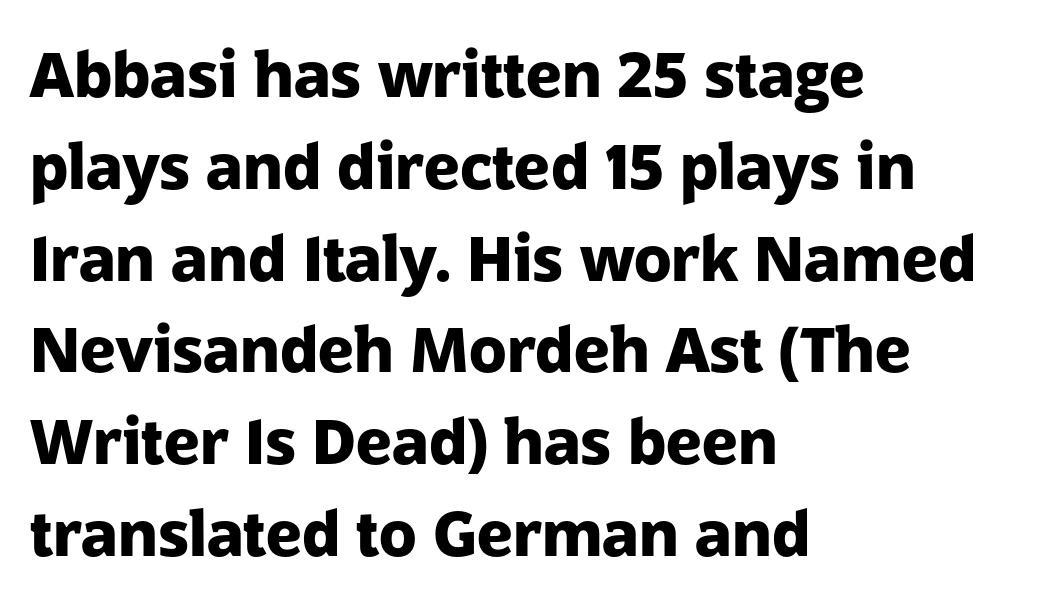
The image shows 62 px heavy sans-serif type, upright; set left-aligned, normal line spacing (1.48x), normal letter spacing, not underlined; low stroke contrast and a medium x-height.
